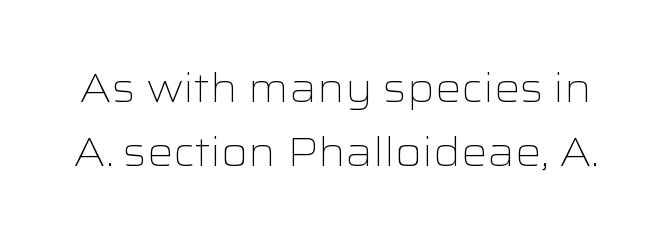
{"serif": "no", "italic": "no", "bold": "no", "weight": "light", "width": "wide", "stroke_contrast": "low", "x_height": "medium", "monospaced": "no", "underline": "no", "line_spacing": "normal", "line_spacing_ratio": 1.57, "letter_spacing": "normal", "letter_spacing_em": 0.0, "glyph_px": 41}
